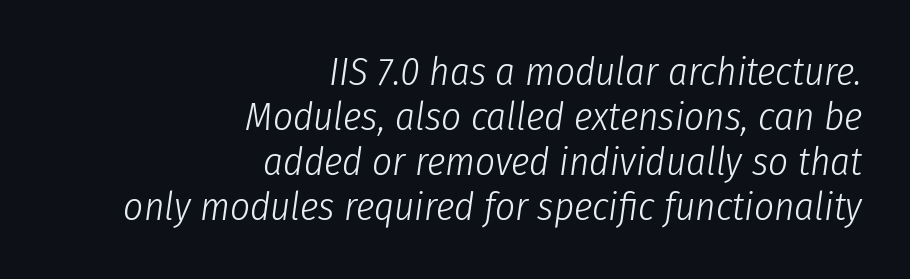
{"italic": "yes", "lean": "right", "slant_degrees": 8, "bold": "no", "weight": "light", "width": "condensed", "stroke_contrast": "low", "x_height": "medium", "monospaced": "no", "underline": "no", "align": "right", "line_spacing": "tight", "line_spacing_ratio": 1.15, "letter_spacing": "normal", "letter_spacing_em": 0.0, "glyph_px": 39}
